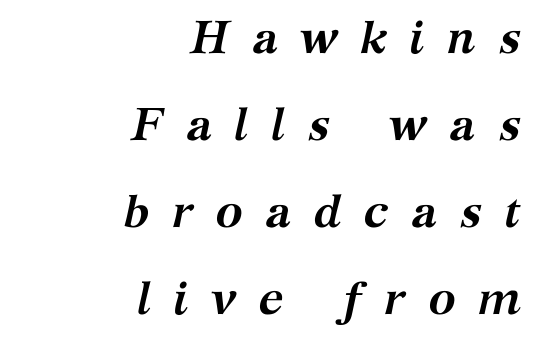
Q: Is the text bold? A: Yes.
Q: Is the text italic (slanted)? A: Yes, it leans right by about 12 degrees.
Q: Is the typeface a serif or a sans-serif typeface? A: Serif.
Q: Is the text underlined? A: No.
Q: How is the paragraph aligned? A: Right-aligned.
Q: Is the spacing between letters normal or unusually wide? A: Unusually wide.
Q: Width (condensed, normal, or wide)? A: Normal.
Q: Stroke contrast? A: Medium.
Q: x-height? A: Medium.
Q: Monospaced? A: No.
